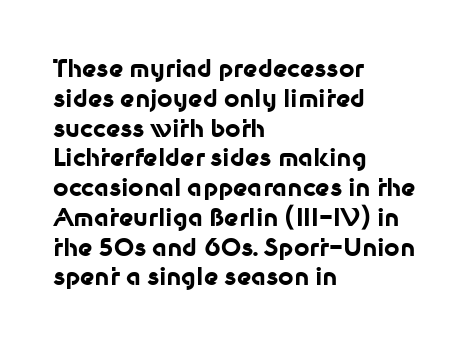
Every character sits straight up, as roman type does. This rendering uses left alignment, leaving the right contour irregular. Letters rest on an invisible, unmarked baseline. The passage shown has conventional tracking throughout. Pretty heavy lettering here — definitely bold.
